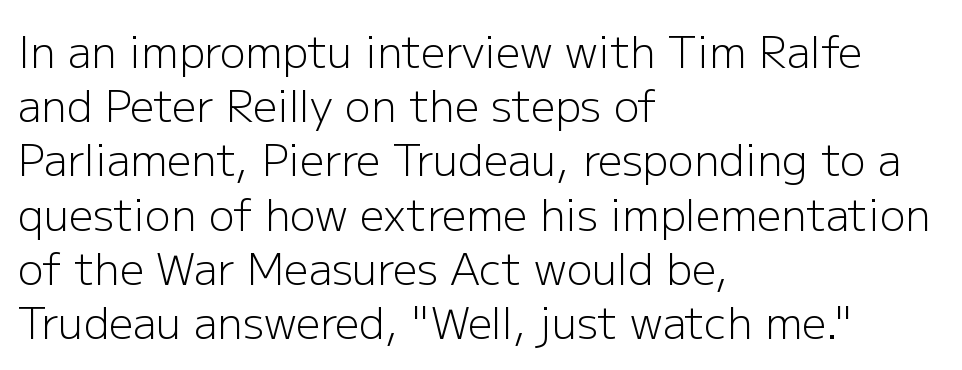
The image shows 43 px light sans-serif type, upright; set left-aligned, normal line spacing (1.26x), normal letter spacing, not underlined; low stroke contrast and a medium x-height.
